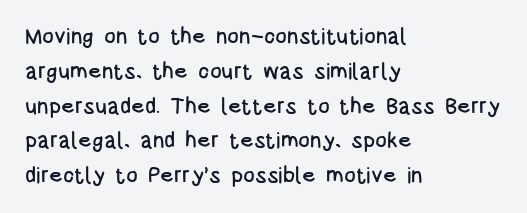
{"italic": "no", "underline": "no", "align": "left", "line_spacing": "normal", "line_spacing_ratio": 1.58, "letter_spacing": "normal", "letter_spacing_em": 0.0, "glyph_px": 22}
